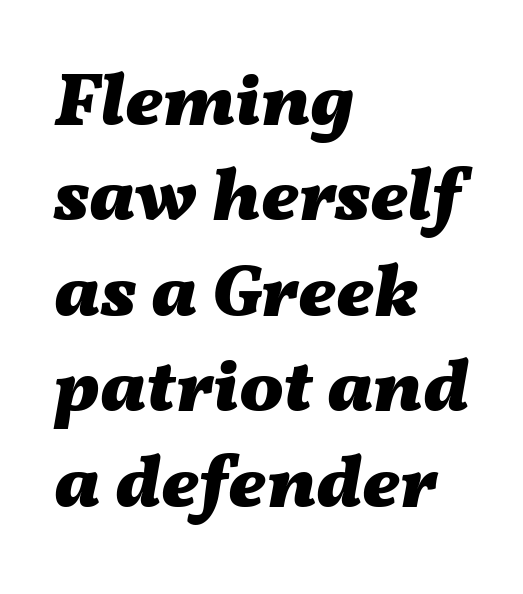
{"italic": "yes", "lean": "right", "slant_degrees": 11, "bold": "yes", "weight": "heavy", "width": "wide", "stroke_contrast": "medium", "x_height": "medium", "monospaced": "no", "underline": "no", "align": "left", "line_spacing": "normal", "line_spacing_ratio": 1.29, "letter_spacing": "normal", "letter_spacing_em": 0.0, "glyph_px": 74}
